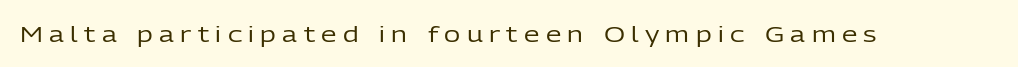
{"italic": "no", "bold": "no", "underline": "no", "letter_spacing": "wide", "letter_spacing_em": 0.29, "glyph_px": 22}
